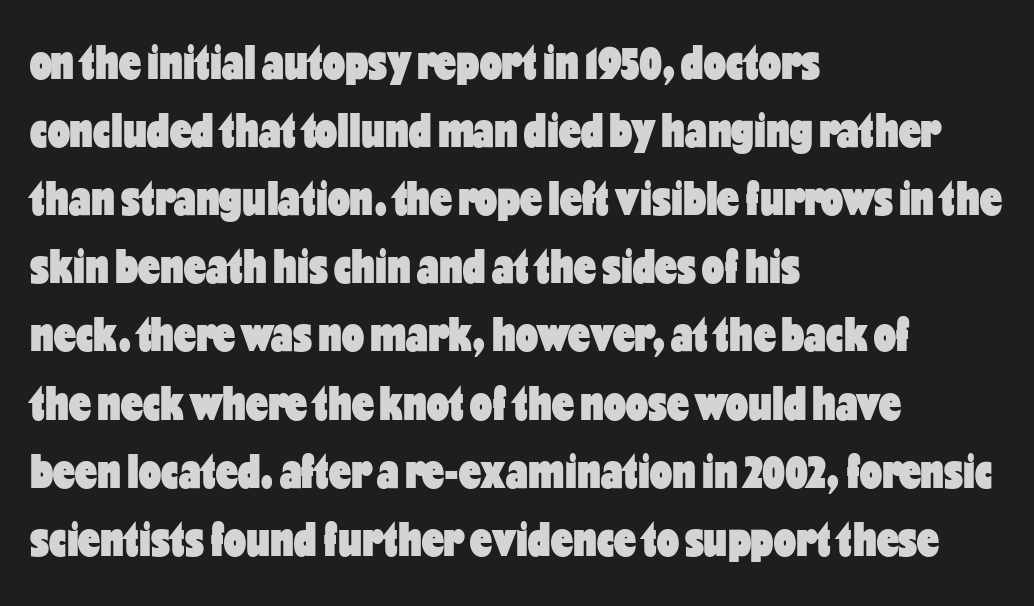
The image shows 49 px heavy, condensed sans-serif type, upright; set left-aligned, normal line spacing (1.39x), normal letter spacing, not underlined; low stroke contrast and a medium x-height.
